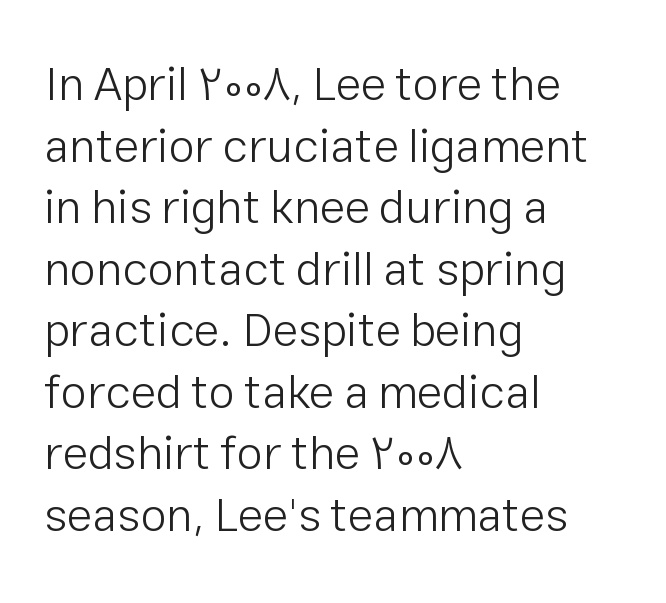
Q: Is the text bold? A: No.
Q: Is the text italic (slanted)? A: No, it is upright.
Q: Is the typeface a serif or a sans-serif typeface? A: Sans-serif.
Q: Is the text underlined? A: No.
Q: How is the paragraph aligned? A: Left-aligned.
Q: Is the spacing between letters normal or unusually wide? A: Normal.
Q: Is the spacing between lines tight, normal or loose? A: Normal.
Q: Width (condensed, normal, or wide)? A: Normal.
Q: Stroke contrast? A: Low.
Q: x-height? A: Medium.
Q: Monospaced? A: No.
